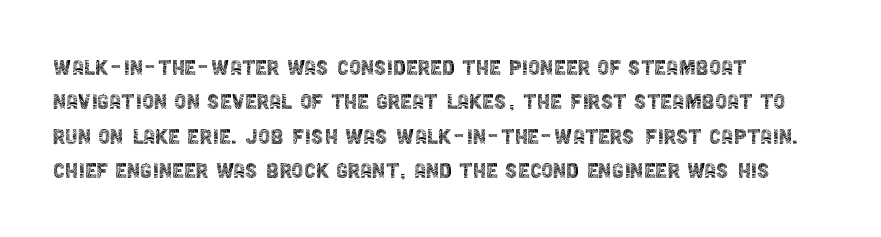
{"italic": "no", "bold": "no", "underline": "no", "align": "left", "line_spacing": "normal", "line_spacing_ratio": 1.27, "letter_spacing": "normal", "letter_spacing_em": 0.0, "glyph_px": 27}
